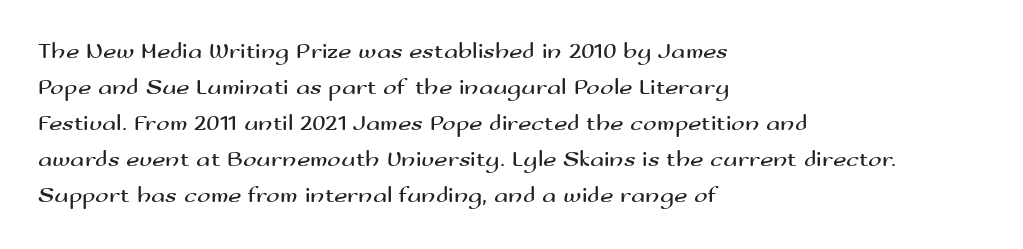
Q: Is the text bold? A: No.
Q: Is the text italic (slanted)? A: No, it is upright.
Q: Is the text underlined? A: No.
Q: How is the paragraph aligned? A: Left-aligned.
Q: Is the spacing between letters normal or unusually wide? A: Normal.
Q: Is the spacing between lines tight, normal or loose? A: Normal.
